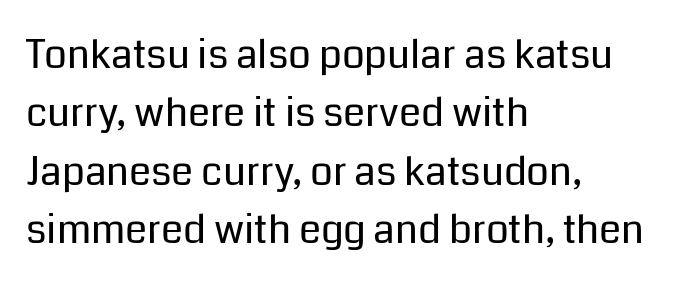
Q: Is the text bold? A: No.
Q: Is the text italic (slanted)? A: No, it is upright.
Q: Is the typeface a serif or a sans-serif typeface? A: Sans-serif.
Q: Is the text underlined? A: No.
Q: How is the paragraph aligned? A: Left-aligned.
Q: Is the spacing between letters normal or unusually wide? A: Normal.
Q: Is the spacing between lines tight, normal or loose? A: Normal.
Q: Width (condensed, normal, or wide)? A: Normal.
Q: Stroke contrast? A: Low.
Q: x-height? A: Medium.
Q: Monospaced? A: No.
